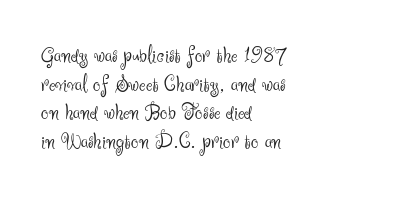
Q: Is the text bold? A: No.
Q: Is the text italic (slanted)? A: No, it is upright.
Q: Is the text underlined? A: No.
Q: How is the paragraph aligned? A: Left-aligned.
Q: Is the spacing between letters normal or unusually wide? A: Normal.
